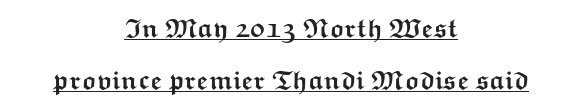
Q: Is the text bold? A: Yes.
Q: Is the text italic (slanted)? A: No, it is upright.
Q: Is the text underlined? A: Yes.
Q: How is the paragraph aligned? A: Centered.
Q: Is the spacing between letters normal or unusually wide? A: Normal.
Q: Is the spacing between lines tight, normal or loose? A: Loose.
